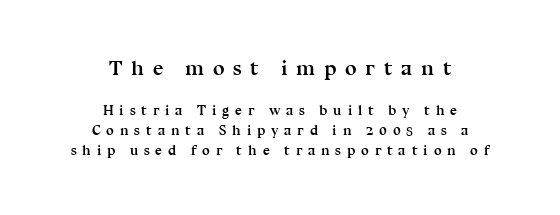
Q: Is the text bold? A: Yes.
Q: Is the text italic (slanted)? A: No, it is upright.
Q: Is the text underlined? A: No.
Q: How is the paragraph aligned? A: Centered.
Q: Is the spacing between letters normal or unusually wide? A: Unusually wide.
Q: Is the spacing between lines tight, normal or loose? A: Normal.
Q: Which block of text is set in a larger size, the first (top) or the second (bottom)? A: The first (top) one.
